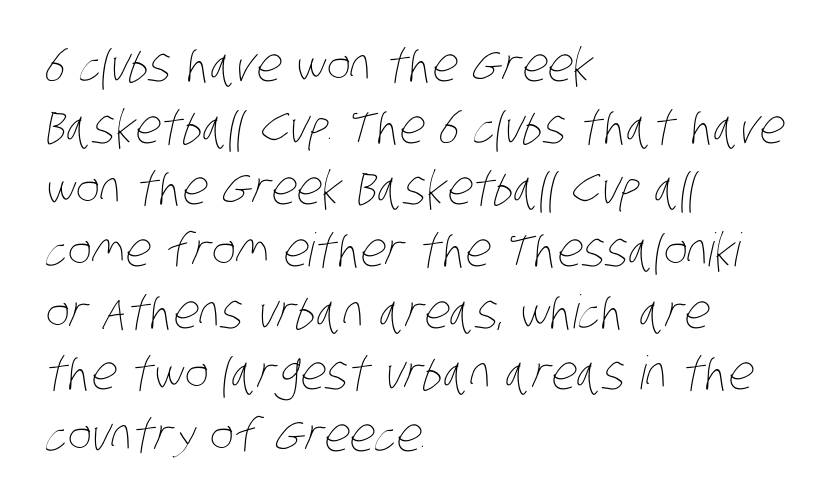
{"bold": "no", "weight": "thin", "width": "condensed", "stroke_contrast": "low", "x_height": "large", "monospaced": "no", "underline": "no", "align": "left", "line_spacing": "normal", "line_spacing_ratio": 1.34, "letter_spacing": "normal", "letter_spacing_em": 0.0, "glyph_px": 46}
